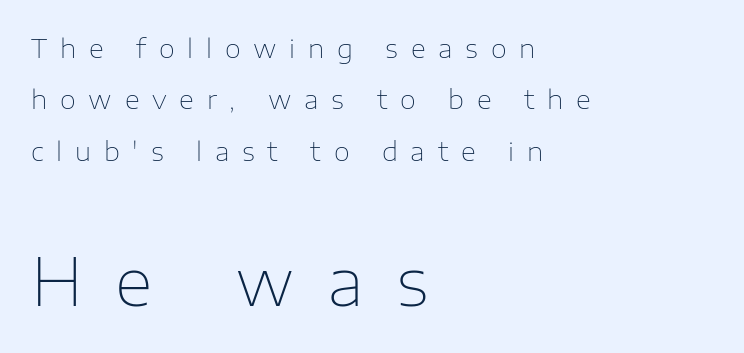
Q: Is the text bold? A: No.
Q: Is the text italic (slanted)? A: No, it is upright.
Q: Is the typeface a serif or a sans-serif typeface? A: Sans-serif.
Q: Is the text underlined? A: No.
Q: How is the paragraph aligned? A: Left-aligned.
Q: Is the spacing between letters normal or unusually wide? A: Unusually wide.
Q: Is the spacing between lines tight, normal or loose? A: Loose.
Q: Which block of text is set in a larger size, the first (top) or the second (bottom)? A: The second (bottom) one.
Q: Width (condensed, normal, or wide)? A: Normal.
Q: Stroke contrast? A: Low.
Q: x-height? A: Medium.
Q: Monospaced? A: No.
